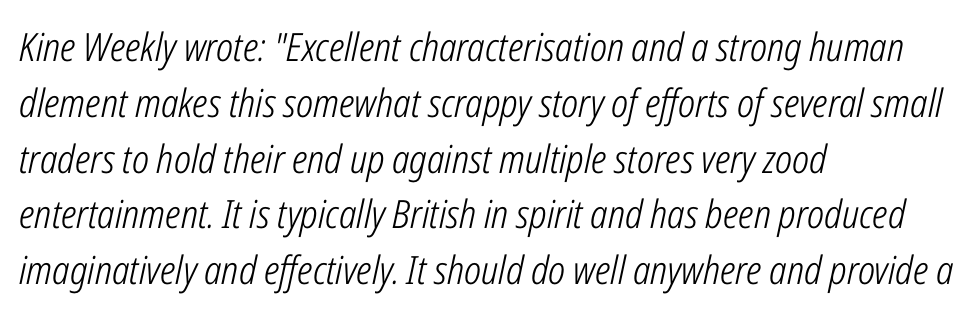
Unbolded letterforms with no extra heft. Note the varied advance widths — an 'i' is clearly narrower than an 'm'. Each new line begins a customary step beneath the previous one. You could call the tracking neutral — neither tight nor loose.
